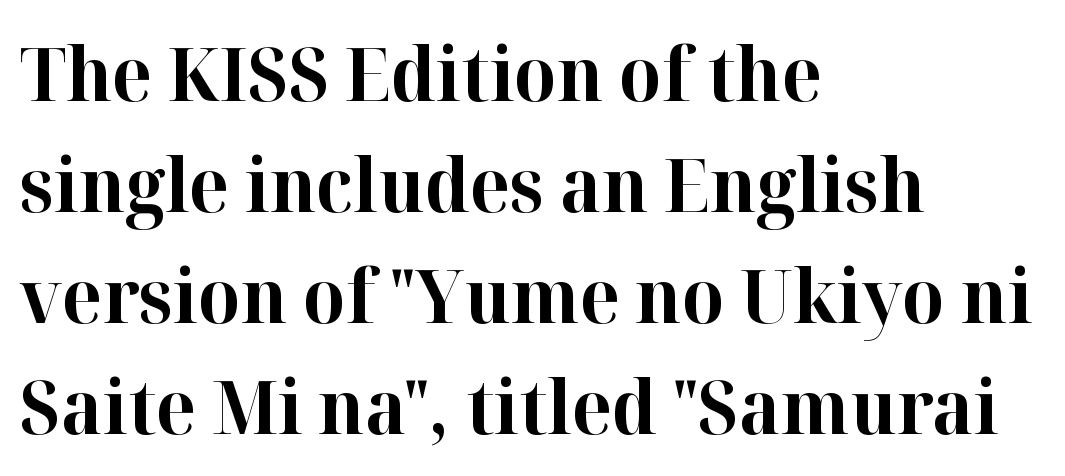
Q: Is the text bold? A: Yes.
Q: Is the text italic (slanted)? A: No, it is upright.
Q: Is the typeface a serif or a sans-serif typeface? A: Serif.
Q: Is the text underlined? A: No.
Q: How is the paragraph aligned? A: Left-aligned.
Q: Is the spacing between letters normal or unusually wide? A: Normal.
Q: Is the spacing between lines tight, normal or loose? A: Normal.
Q: Width (condensed, normal, or wide)? A: Normal.
Q: Stroke contrast? A: High.
Q: x-height? A: Medium.
Q: Monospaced? A: No.
